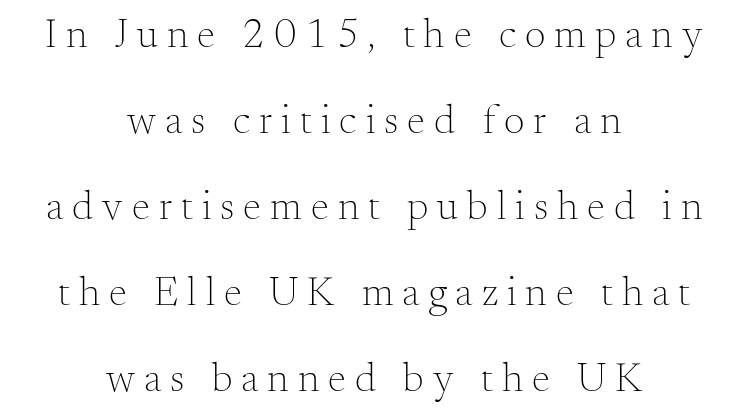
The line-height multiplier appears high, well above default. Bold? No — there's no thickening of the strokes. These lines were composed using upright roman letters. Looks like regular typesetting: each glyph gets only the width it needs. Observe the serifs anchoring each vertical stroke in this sample.
